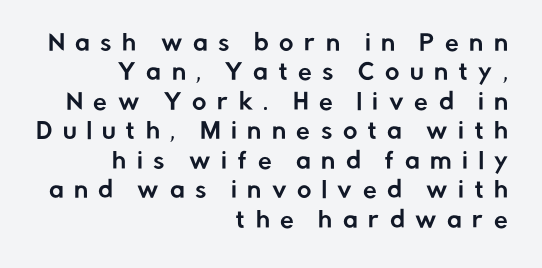
Every row of glyphs terminates at an identical x-position on the right. Is the letter spacing exaggerated? Yes — the characters are pushed far apart. Has an underline been added? It has not. A typesetter would mark this as roman, not italic.
